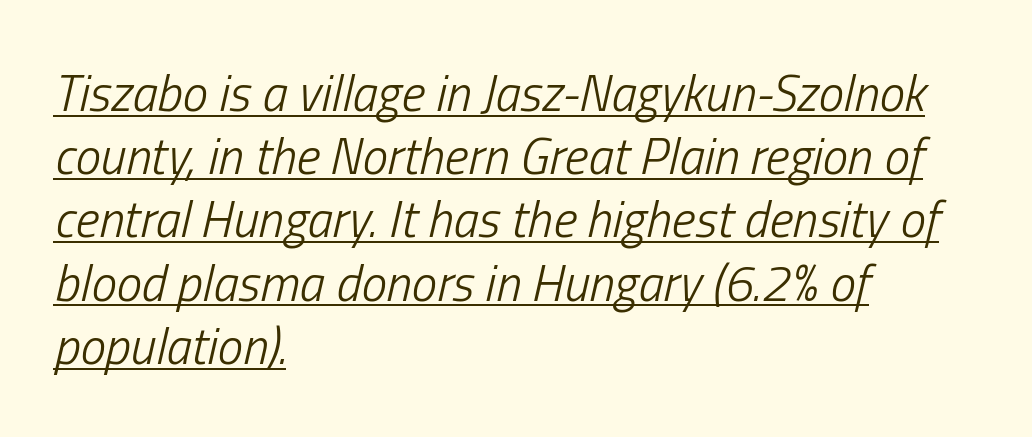
The image shows 51 px light, condensed type, italic (leaning right); set left-aligned, line spacing 1.24x, normal letter spacing, underlined; low stroke contrast and a medium x-height.
